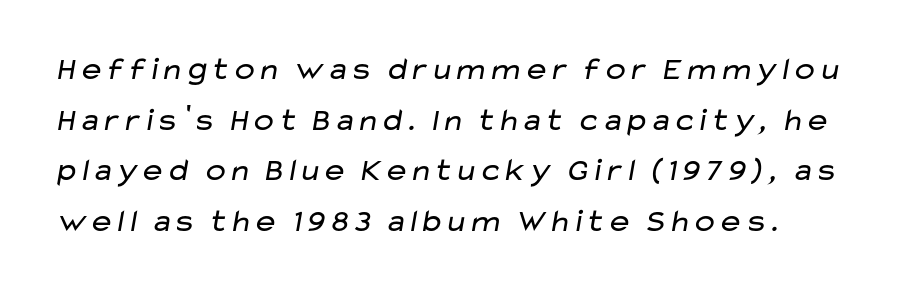
The image shows 32 px regular-weight, wide sans-serif type; set normal line spacing (1.58x), normal letter spacing, not underlined; low stroke contrast and a medium x-height.
